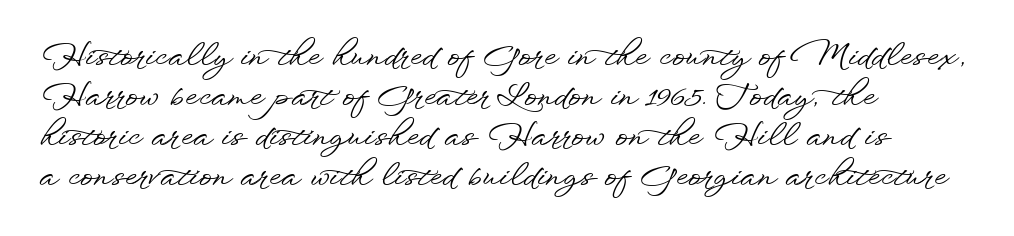
{"serif": "no", "width": "wide", "stroke_contrast": "low", "x_height": "small", "monospaced": "no", "underline": "no", "align": "left", "line_spacing": "normal", "line_spacing_ratio": 1.29, "letter_spacing": "normal", "letter_spacing_em": 0.0, "glyph_px": 31}
